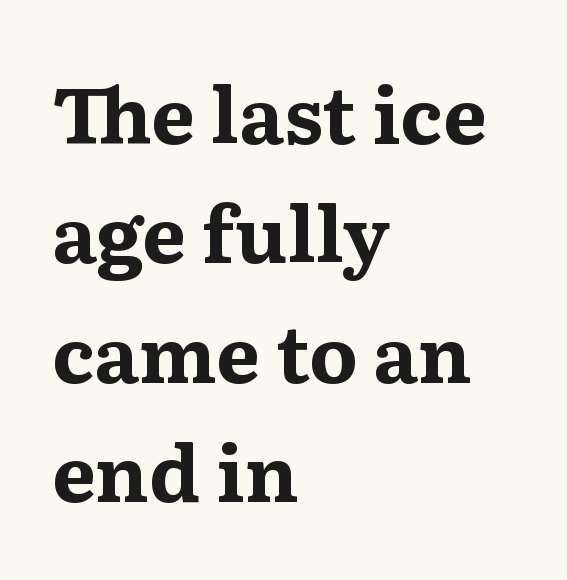
The image shows 78 px bold, wide serif type, upright; set left-aligned, normal line spacing (1.53x), normal letter spacing, not underlined; medium stroke contrast and a medium x-height.
